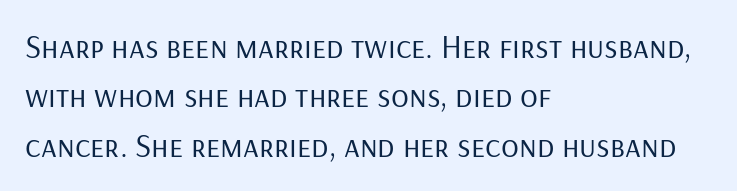
{"serif": "no", "italic": "no", "bold": "no", "weight": "regular", "width": "normal", "stroke_contrast": "low", "x_height": "medium", "monospaced": "no", "underline": "no", "align": "left", "line_spacing": "normal", "line_spacing_ratio": 1.5, "letter_spacing": "normal", "letter_spacing_em": 0.0, "glyph_px": 33}
